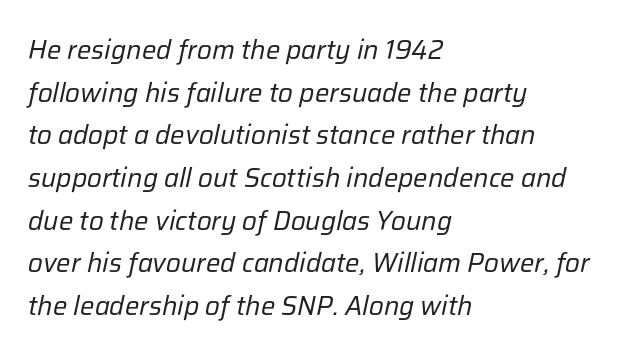
The image shows 27 px text type, italic (leaning right); set left-aligned, normal line spacing (1.58x), normal letter spacing, not underlined.
